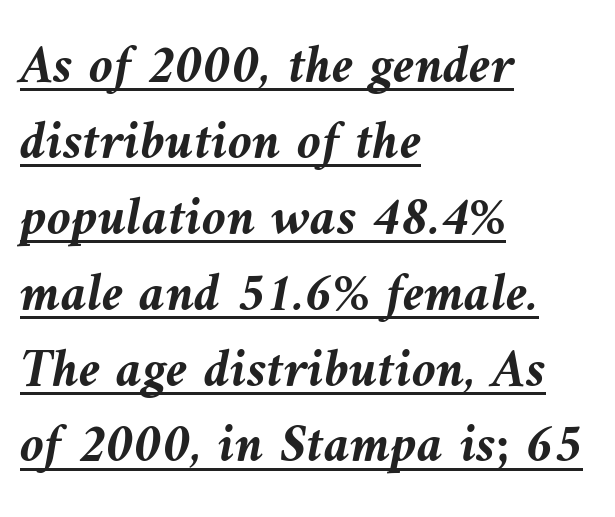
The image shows 55 px semibold type, italic (leaning left); set left-aligned, normal line spacing (1.38x), normal letter spacing, underlined; medium stroke contrast and a medium x-height.
